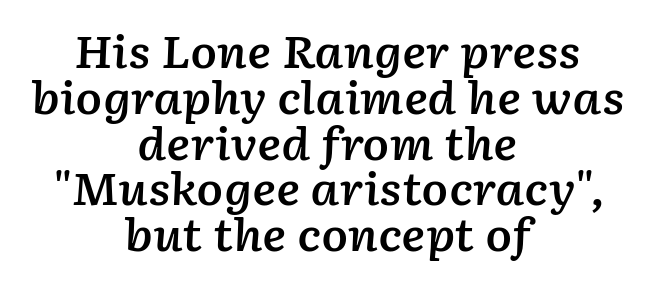
{"italic": "yes", "lean": "right", "slant_degrees": 2, "bold": "semi", "weight": "semibold", "width": "normal", "stroke_contrast": "low", "x_height": "medium", "monospaced": "no", "underline": "no", "align": "center", "line_spacing": "tight", "line_spacing_ratio": 1.04, "letter_spacing": "normal", "letter_spacing_em": 0.0, "glyph_px": 44}
